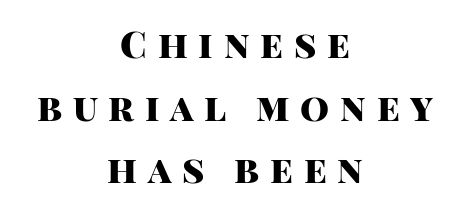
Students, note that the glyphs here are deliberately spaced far apart. The designer went with a sans here, leaving each stem footless. Vertical spacing — default. Underlining? Definitely not there. This rendering uses center alignment, leaving both contours irregular but symmetric. Posture: straight, roman, zero tilt.
